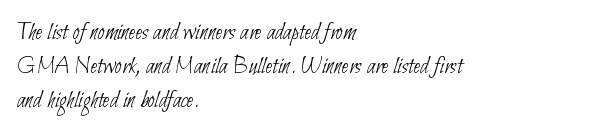
Q: Is the text bold? A: No.
Q: Is the text underlined? A: No.
Q: How is the paragraph aligned? A: Left-aligned.
Q: Is the spacing between letters normal or unusually wide? A: Normal.
Q: Is the spacing between lines tight, normal or loose? A: Normal.
